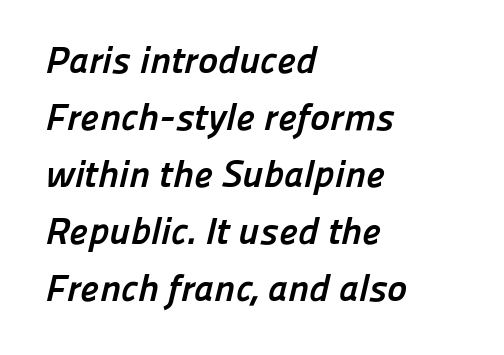
Q: Is the text bold? A: Yes.
Q: Is the typeface a serif or a sans-serif typeface? A: Sans-serif.
Q: Is the text underlined? A: No.
Q: How is the paragraph aligned? A: Left-aligned.
Q: Is the spacing between letters normal or unusually wide? A: Normal.
Q: Is the spacing between lines tight, normal or loose? A: Normal.
Q: Width (condensed, normal, or wide)? A: Normal.
Q: Stroke contrast? A: Low.
Q: x-height? A: Medium.
Q: Monospaced? A: No.
